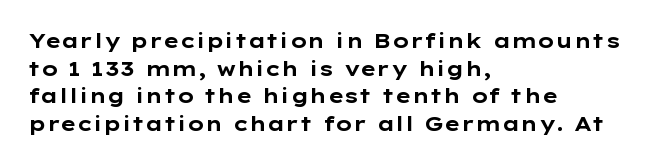
Is the letter spacing exaggerated? No — it looks like the ordinary default. Does the weight exceed regular? Yes, all the way to bold. Layout note: lines flush left. Notice how the stems are strictly vertical — no italics here.
